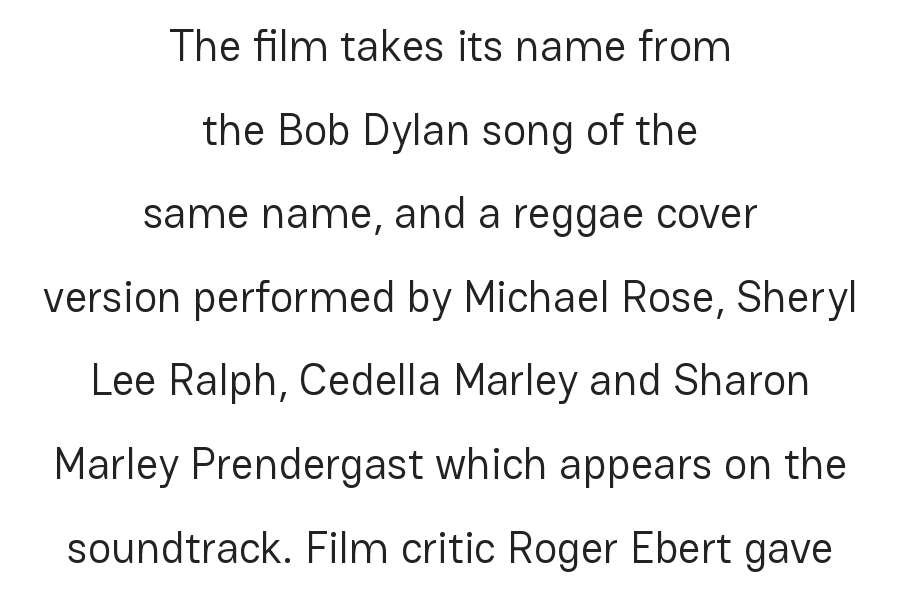
Q: Is the text bold? A: No.
Q: Is the text italic (slanted)? A: No, it is upright.
Q: Is the typeface a serif or a sans-serif typeface? A: Sans-serif.
Q: Is the text underlined? A: No.
Q: How is the paragraph aligned? A: Centered.
Q: Is the spacing between letters normal or unusually wide? A: Normal.
Q: Is the spacing between lines tight, normal or loose? A: Loose.
Q: Width (condensed, normal, or wide)? A: Normal.
Q: Stroke contrast? A: Low.
Q: x-height? A: Medium.
Q: Monospaced? A: No.
